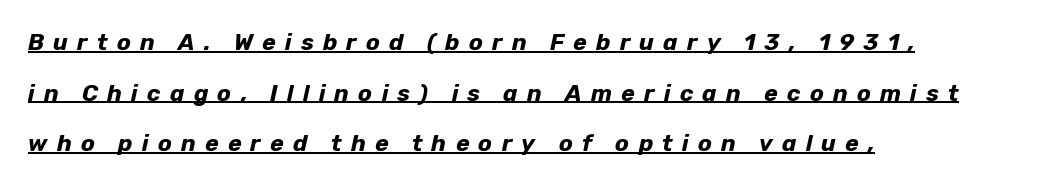
Q: Is the text bold? A: Yes.
Q: Is the text italic (slanted)? A: Yes, it leans right by about 12 degrees.
Q: Is the text underlined? A: Yes.
Q: How is the paragraph aligned? A: Left-aligned.
Q: Is the spacing between letters normal or unusually wide? A: Unusually wide.
Q: Is the spacing between lines tight, normal or loose? A: Loose.
